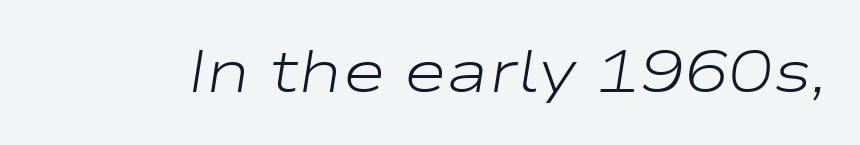
Characters are canted at an angle relative to the baseline's perpendicular. Lines of text with bare space underneath. Looks like regular typesetting: each glyph gets only the width it needs. Counters stay open thanks to moderate or lighter strokes.
